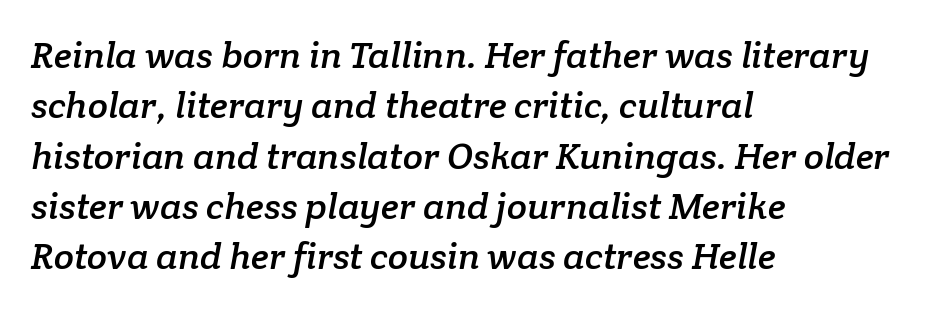
If you measured baseline to baseline, you'd find a middling distance. The face used here is proportionally spaced, like ordinary book or web type. Characters follow at the spacing the type designer built in. Note: serifs present on the glyphs. Has an underline been added? It has not. A classic flush-left, rag-right setting is used for this passage.
